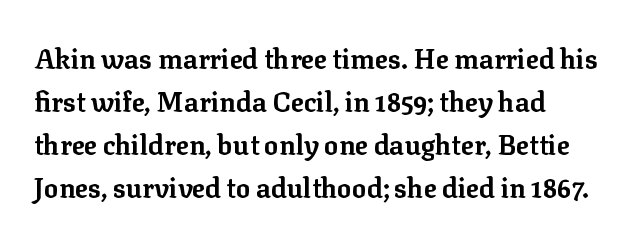
{"italic": "no", "bold": "yes", "underline": "no", "align": "left", "line_spacing": "normal", "line_spacing_ratio": 1.59, "letter_spacing": "normal", "letter_spacing_em": 0.0, "glyph_px": 27}
